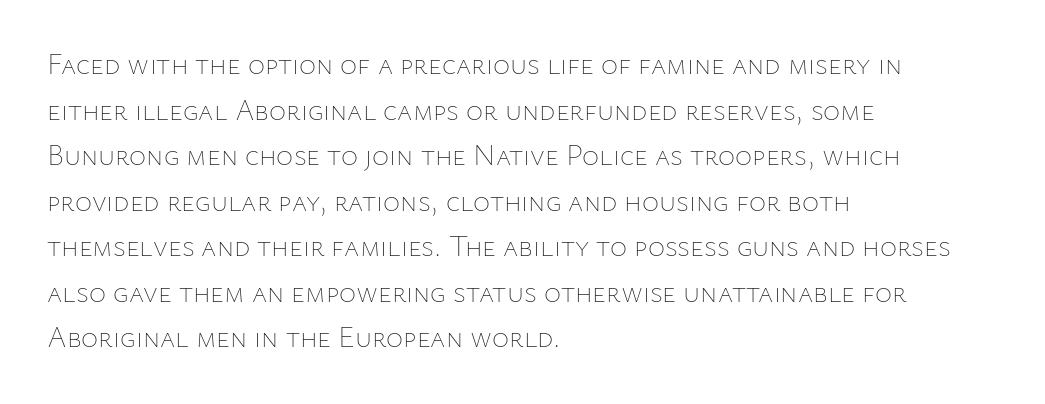
{"italic": "no", "bold": "no", "weight": "thin", "width": "normal", "stroke_contrast": "low", "x_height": "medium", "monospaced": "no", "underline": "no", "align": "left", "line_spacing": "normal", "line_spacing_ratio": 1.57, "letter_spacing": "normal", "letter_spacing_em": 0.0, "glyph_px": 29}
